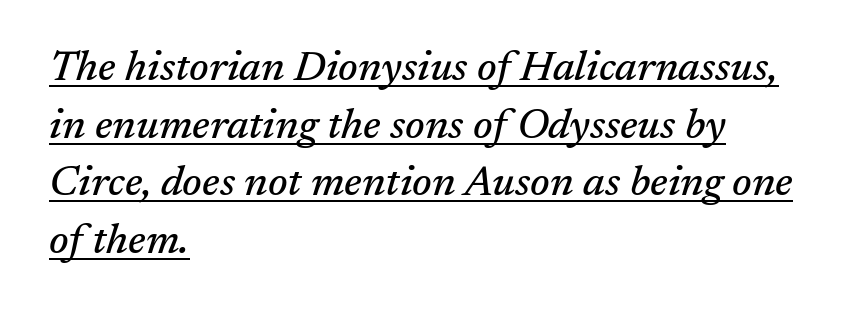
The image shows 42 px serif type, italic (leaning right); set left-aligned, normal line spacing (1.37x), normal letter spacing, underlined; medium stroke contrast and a medium x-height.
